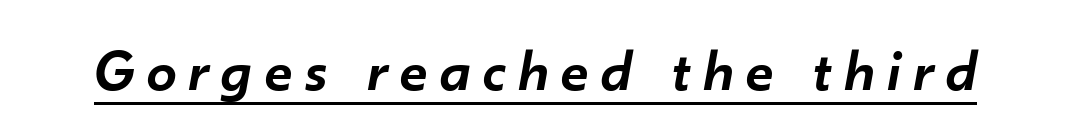
Q: Is the text bold? A: Semi-bold.
Q: Is the text italic (slanted)? A: Yes, it leans right by about 10 degrees.
Q: Is the text underlined? A: Yes.
Q: Is the spacing between letters normal or unusually wide? A: Unusually wide.
Q: Width (condensed, normal, or wide)? A: Normal.
Q: Stroke contrast? A: Low.
Q: x-height? A: Small.
Q: Monospaced? A: No.
